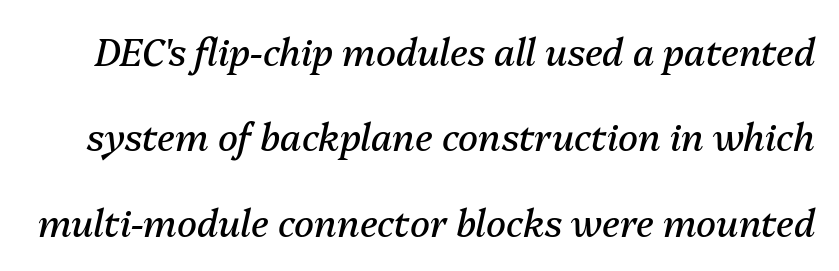
{"italic": "yes", "lean": "right", "slant_degrees": 13, "bold": "no", "weight": "regular", "width": "normal", "stroke_contrast": "medium", "x_height": "medium", "monospaced": "no", "underline": "no", "line_spacing": "loose", "line_spacing_ratio": 2.31, "letter_spacing": "normal", "letter_spacing_em": 0.0, "glyph_px": 37}
